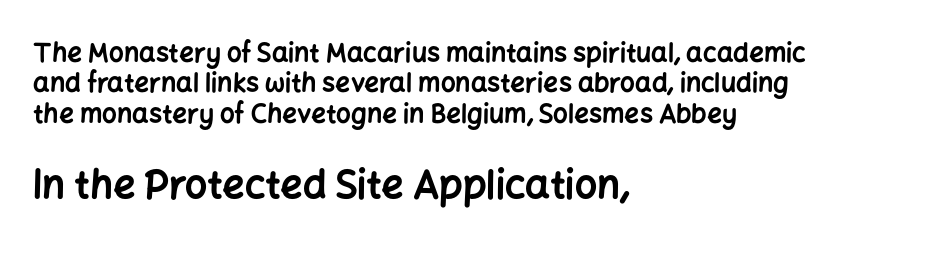
Q: Is the text bold? A: Yes.
Q: Is the text italic (slanted)? A: No, it is upright.
Q: Is the typeface a serif or a sans-serif typeface? A: Sans-serif.
Q: Is the text underlined? A: No.
Q: How is the paragraph aligned? A: Left-aligned.
Q: Is the spacing between letters normal or unusually wide? A: Normal.
Q: Which block of text is set in a larger size, the first (top) or the second (bottom)? A: The second (bottom) one.
Q: Width (condensed, normal, or wide)? A: Normal.
Q: Stroke contrast? A: Low.
Q: x-height? A: Medium.
Q: Monospaced? A: No.
